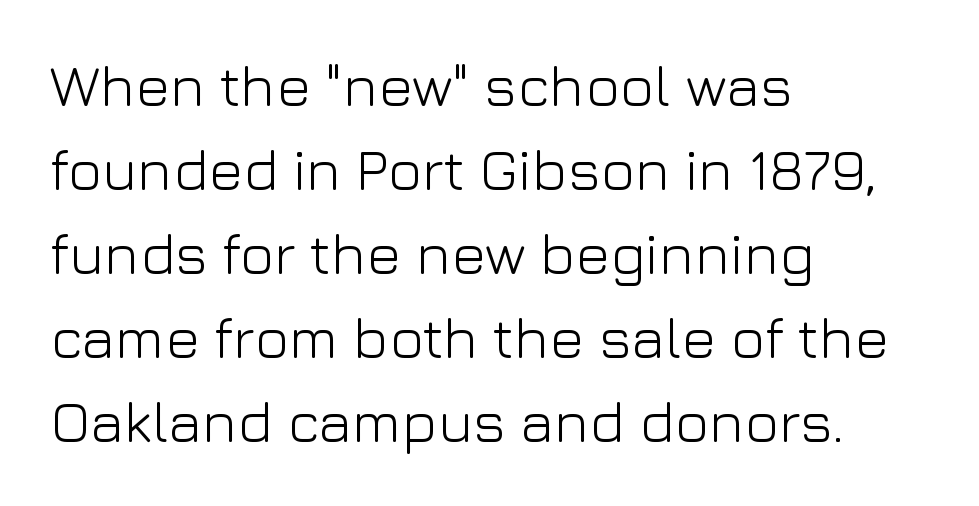
Q: Is the text bold? A: No.
Q: Is the text italic (slanted)? A: No, it is upright.
Q: Is the typeface a serif or a sans-serif typeface? A: Sans-serif.
Q: Is the text underlined? A: No.
Q: How is the paragraph aligned? A: Left-aligned.
Q: Is the spacing between letters normal or unusually wide? A: Normal.
Q: Is the spacing between lines tight, normal or loose? A: Normal.
Q: Width (condensed, normal, or wide)? A: Normal.
Q: Stroke contrast? A: Low.
Q: x-height? A: Medium.
Q: Monospaced? A: No.
